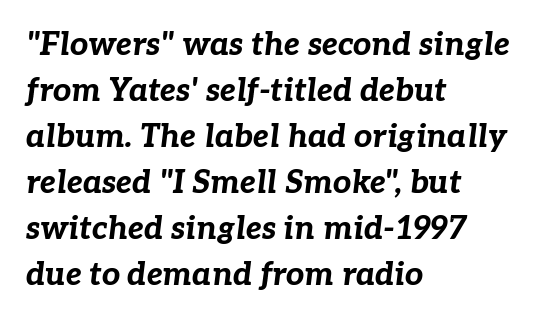
Q: Is the text bold? A: Yes.
Q: Is the text italic (slanted)? A: Yes, it leans right by about 7 degrees.
Q: Is the text underlined? A: No.
Q: How is the paragraph aligned? A: Left-aligned.
Q: Is the spacing between letters normal or unusually wide? A: Normal.
Q: Is the spacing between lines tight, normal or loose? A: Normal.
Q: Width (condensed, normal, or wide)? A: Normal.
Q: Stroke contrast? A: Low.
Q: x-height? A: Medium.
Q: Monospaced? A: No.
